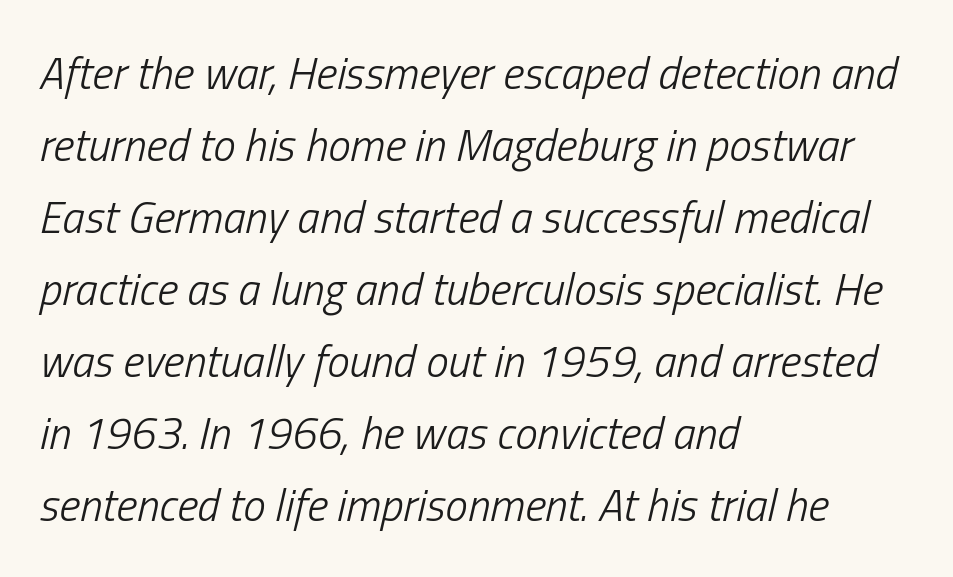
{"italic": "yes", "lean": "right", "slant_degrees": 13, "bold": "no", "weight": "light", "width": "condensed", "stroke_contrast": "low", "x_height": "medium", "monospaced": "no", "underline": "no", "align": "left", "line_spacing": "normal", "line_spacing_ratio": 1.6, "letter_spacing": "normal", "letter_spacing_em": 0.0, "glyph_px": 45}
